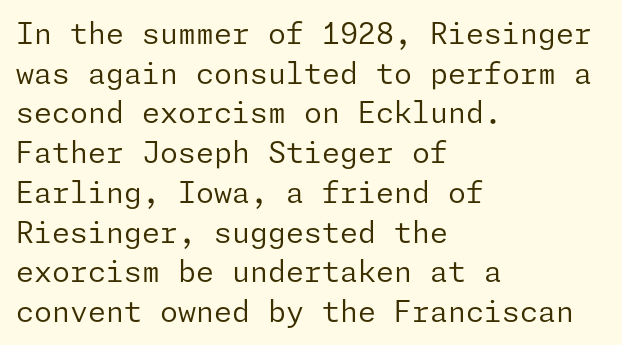
The strokes carry an ordinary text weight at most. Nope, not italic — everything's standing straight. Nope, no serifs anywhere on these letters. The leading is moderate, giving the passage an even texture. In CSS terms this would be text-align: left. The area under the type is left untouched.
